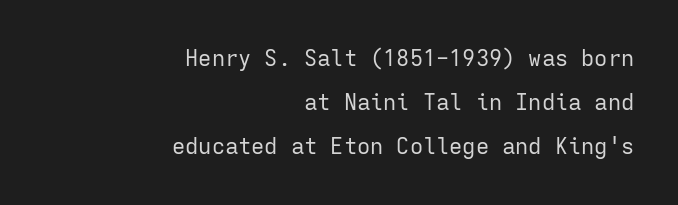
{"italic": "no", "bold": "no", "underline": "no", "align": "right", "line_spacing": "loose", "line_spacing_ratio": 2.0, "letter_spacing": "normal", "letter_spacing_em": 0.0, "glyph_px": 22}
